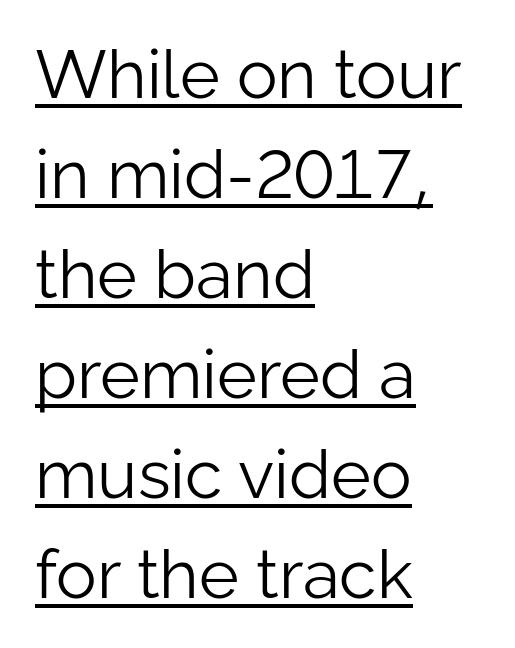
Q: Is the text bold? A: No.
Q: Is the text italic (slanted)? A: No, it is upright.
Q: Is the typeface a serif or a sans-serif typeface? A: Sans-serif.
Q: Is the text underlined? A: Yes.
Q: How is the paragraph aligned? A: Left-aligned.
Q: Is the spacing between letters normal or unusually wide? A: Normal.
Q: Is the spacing between lines tight, normal or loose? A: Normal.
Q: Width (condensed, normal, or wide)? A: Normal.
Q: Stroke contrast? A: Low.
Q: x-height? A: Medium.
Q: Monospaced? A: No.
